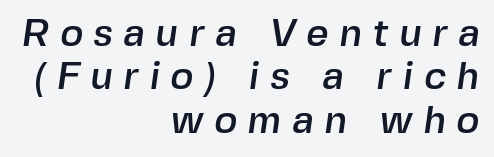
{"serif": "no", "width": "normal", "x_height": "medium", "monospaced": "no", "underline": "no", "align": "right", "line_spacing": "tight", "line_spacing_ratio": 1.11, "letter_spacing": "wide", "letter_spacing_em": 0.27, "glyph_px": 39}
